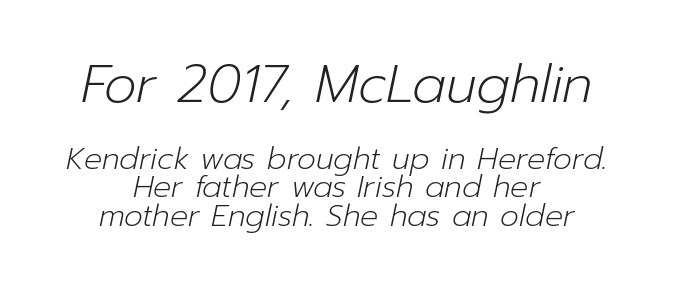
The image shows 52 px light type, italic (leaning right); set centered, tight line spacing (0.95x), normal letter spacing, not underlined; the first (top) block is 1.73x larger; low stroke contrast and a medium x-height.
